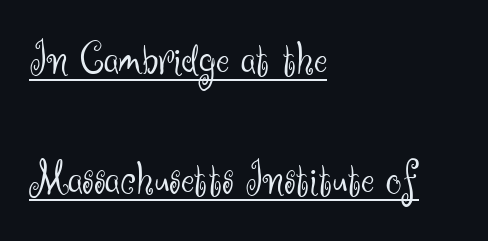
Q: Is the text bold? A: No.
Q: Is the text italic (slanted)? A: No, it is upright.
Q: Is the typeface a serif or a sans-serif typeface? A: Sans-serif.
Q: Is the text underlined? A: Yes.
Q: How is the paragraph aligned? A: Left-aligned.
Q: Is the spacing between letters normal or unusually wide? A: Normal.
Q: Is the spacing between lines tight, normal or loose? A: Loose.
Q: Width (condensed, normal, or wide)? A: Normal.
Q: Stroke contrast? A: Medium.
Q: x-height? A: Small.
Q: Monospaced? A: No.
